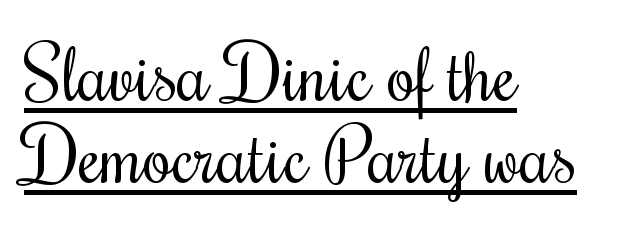
Q: Is the text bold? A: No.
Q: Is the text italic (slanted)? A: Yes.
Q: Is the text underlined? A: Yes.
Q: How is the paragraph aligned? A: Left-aligned.
Q: Is the spacing between letters normal or unusually wide? A: Normal.
Q: Is the spacing between lines tight, normal or loose? A: Tight.
Q: Width (condensed, normal, or wide)? A: Condensed.
Q: Stroke contrast? A: Medium.
Q: x-height? A: Small.
Q: Monospaced? A: No.
